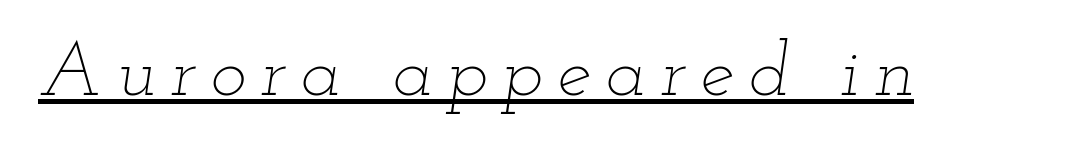
The image shows 76 px thin, wide type, italic (leaning right); set underlined; low stroke contrast and a small x-height.
